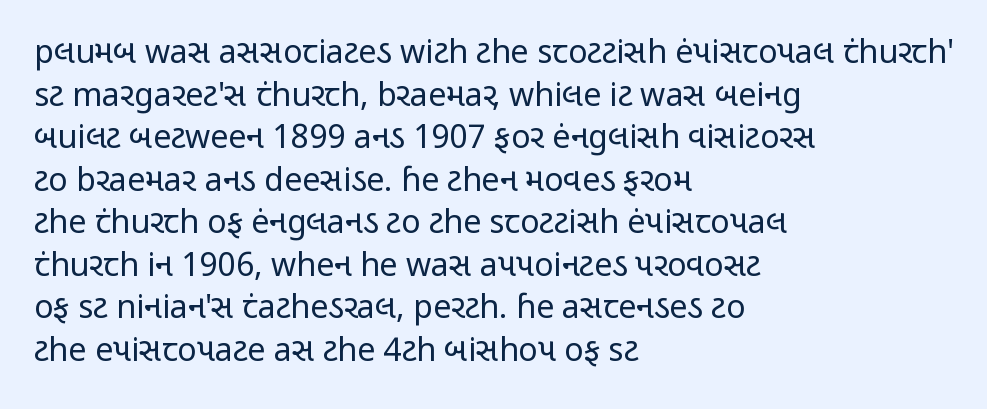
Q: Is the text bold? A: No.
Q: Is the text italic (slanted)? A: No, it is upright.
Q: Is the typeface a serif or a sans-serif typeface? A: Sans-serif.
Q: Is the text underlined? A: No.
Q: How is the paragraph aligned? A: Left-aligned.
Q: Is the spacing between letters normal or unusually wide? A: Normal.
Q: Is the spacing between lines tight, normal or loose? A: Normal.
Q: Width (condensed, normal, or wide)? A: Condensed.
Q: Stroke contrast? A: Low.
Q: x-height? A: Medium.
Q: Monospaced? A: No.
